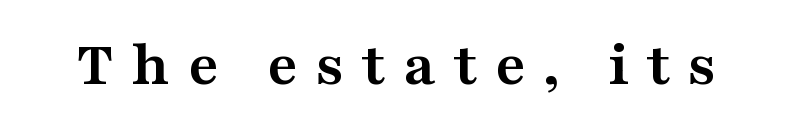
The image shows 65 px semibold, wide serif type, upright; set unusually wide letter spacing (+0.27 em), not underlined; medium stroke contrast and a medium x-height.
